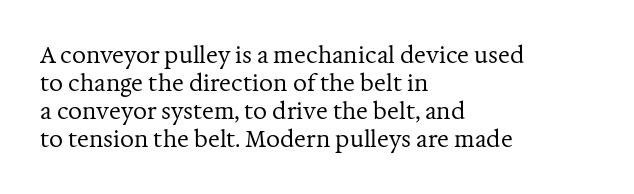
{"italic": "no", "bold": "no", "underline": "no", "align": "left", "line_spacing": "normal", "line_spacing_ratio": 1.28, "letter_spacing": "normal", "letter_spacing_em": 0.0, "glyph_px": 22}
